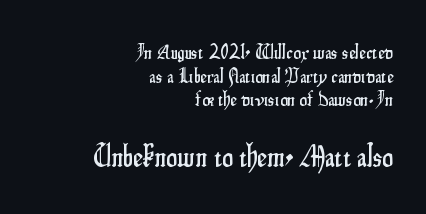
Q: Is the text italic (slanted)? A: No, it is upright.
Q: Is the typeface a serif or a sans-serif typeface? A: Sans-serif.
Q: Is the text underlined? A: No.
Q: How is the paragraph aligned? A: Right-aligned.
Q: Is the spacing between letters normal or unusually wide? A: Normal.
Q: Is the spacing between lines tight, normal or loose? A: Tight.
Q: Which block of text is set in a larger size, the first (top) or the second (bottom)? A: The second (bottom) one.
Q: Width (condensed, normal, or wide)? A: Condensed.
Q: Stroke contrast? A: Low.
Q: x-height? A: Small.
Q: Monospaced? A: No.
